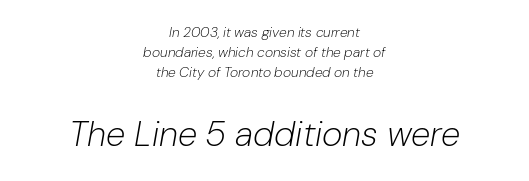
The image shows 35 px light type, italic (leaning right); set centered, normal line spacing (1.44x), normal letter spacing, not underlined; the second (bottom) block is 2.5x larger; low stroke contrast and a medium x-height.
